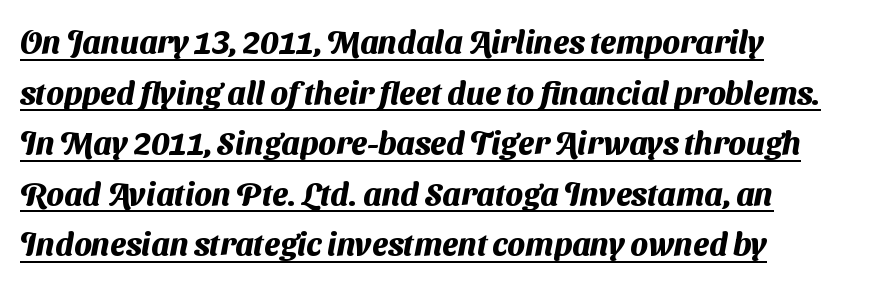
Each letter's strokes conclude bluntly, with no projecting serifs. These lines sit exactly where default settings would place them. The sample's only ornament is a line tracing under the words. This sample is left-justified, so line endings fall wherever the words run out. This sample has the flowing, uneven cadence of proportional lettering. Here the glyphs are tracked normally, forming tight word shapes.
